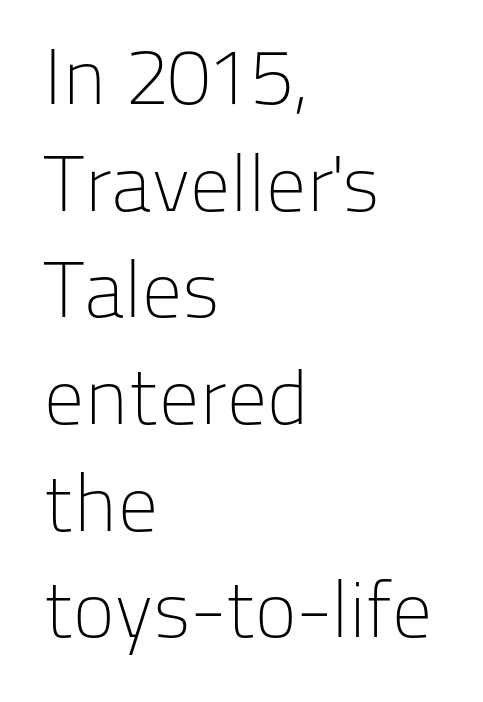
Q: Is the text bold? A: No.
Q: Is the text italic (slanted)? A: No, it is upright.
Q: Is the typeface a serif or a sans-serif typeface? A: Sans-serif.
Q: Is the text underlined? A: No.
Q: How is the paragraph aligned? A: Left-aligned.
Q: Is the spacing between letters normal or unusually wide? A: Normal.
Q: Is the spacing between lines tight, normal or loose? A: Normal.
Q: Width (condensed, normal, or wide)? A: Normal.
Q: Stroke contrast? A: Low.
Q: x-height? A: Medium.
Q: Monospaced? A: No.
